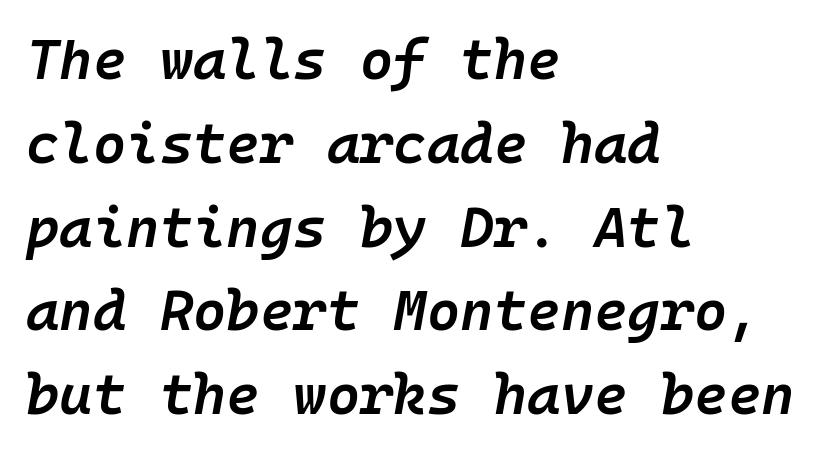
The text carries the slant typical of an italic or oblique font. Here the designer chose a console-style face with uniform glyph widths. Leading: standard. Each word holds together tightly as a unit, with standard inter-letter gaps.
